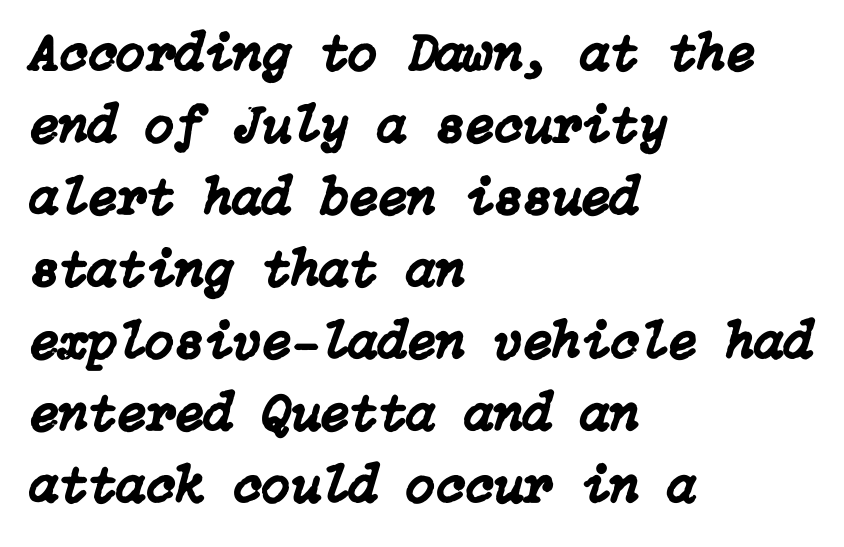
Q: Is the text italic (slanted)? A: Yes, it leans right by about 15 degrees.
Q: Is the text underlined? A: No.
Q: How is the paragraph aligned? A: Left-aligned.
Q: Is the spacing between letters normal or unusually wide? A: Normal.
Q: Is the spacing between lines tight, normal or loose? A: Normal.
Q: Width (condensed, normal, or wide)? A: Normal.
Q: Stroke contrast? A: Low.
Q: x-height? A: Medium.
